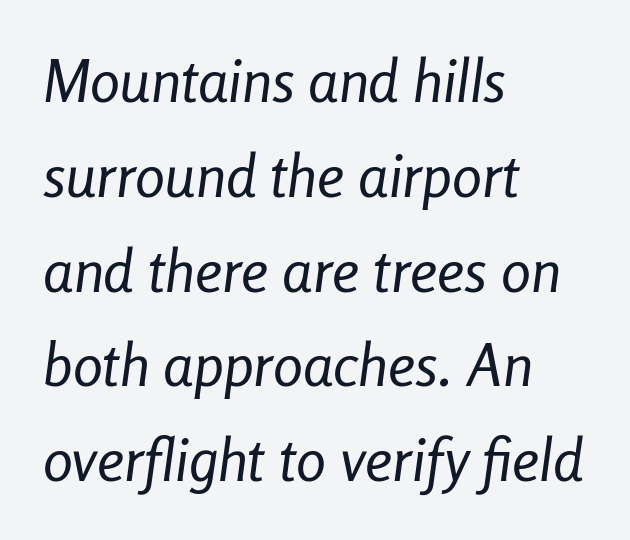
The image shows 60 px regular-weight, condensed type, italic (leaning right); set left-aligned, normal line spacing (1.58x), normal letter spacing, not underlined; low stroke contrast and a medium x-height.
